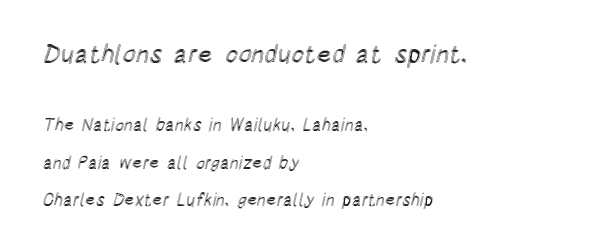
Q: Is the text italic (slanted)? A: Yes.
Q: Is the text underlined? A: No.
Q: How is the paragraph aligned? A: Left-aligned.
Q: Is the spacing between letters normal or unusually wide? A: Normal.
Q: Is the spacing between lines tight, normal or loose? A: Loose.
Q: Which block of text is set in a larger size, the first (top) or the second (bottom)? A: The first (top) one.
